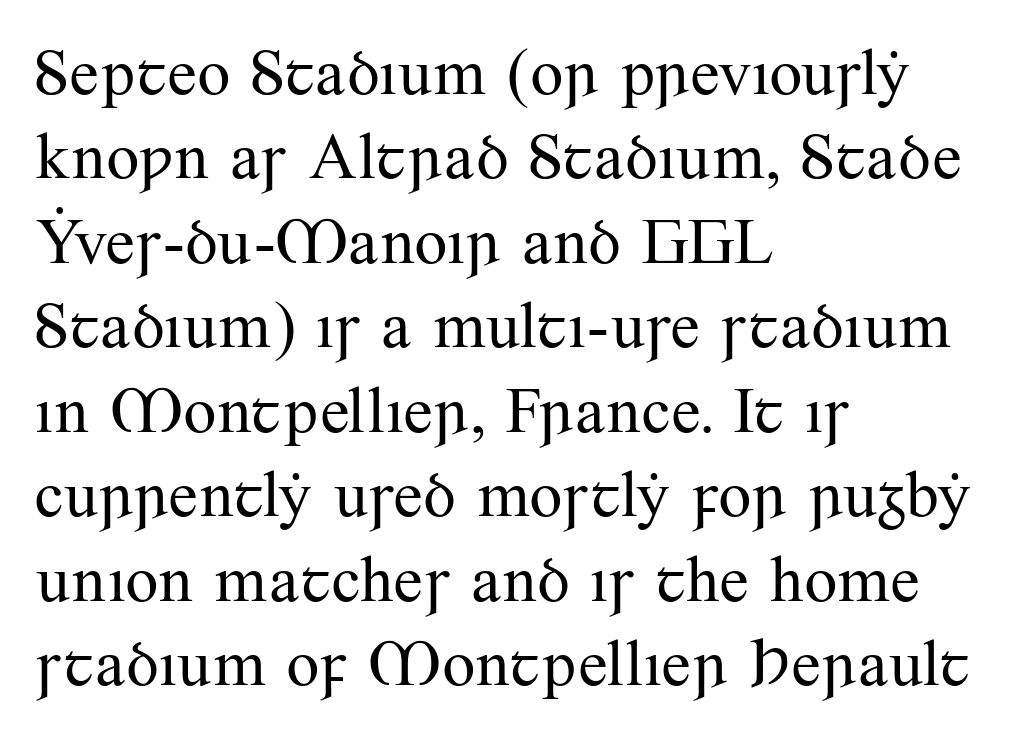
Q: Is the text bold? A: No.
Q: Is the text italic (slanted)? A: No, it is upright.
Q: Is the typeface a serif or a sans-serif typeface? A: Serif.
Q: Is the text underlined? A: No.
Q: How is the paragraph aligned? A: Left-aligned.
Q: Is the spacing between letters normal or unusually wide? A: Normal.
Q: Is the spacing between lines tight, normal or loose? A: Normal.
Q: Width (condensed, normal, or wide)? A: Normal.
Q: Stroke contrast? A: Medium.
Q: x-height? A: Small.
Q: Monospaced? A: No.
